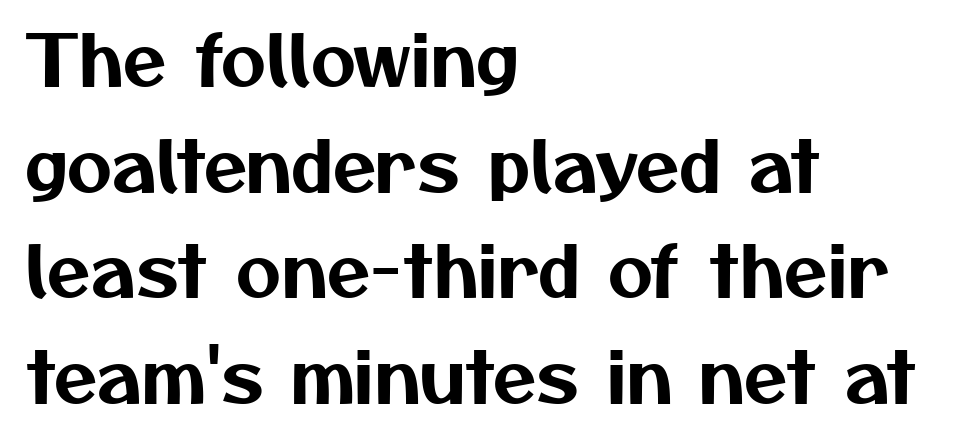
The setting favours the left margin, as ordinary paragraphs usually do. Quick note: interline space is typical. Descender tails drop into unmarked territory. The glyphs in this specimen are sans serif. Note the varied advance widths — an 'i' is clearly narrower than an 'm'.
